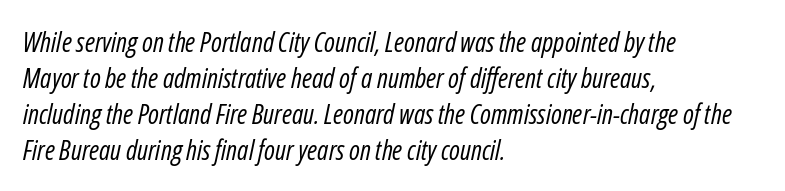
Q: Is the text bold? A: No.
Q: Is the text italic (slanted)? A: Yes, it leans right by about 12 degrees.
Q: Is the text underlined? A: No.
Q: How is the paragraph aligned? A: Left-aligned.
Q: Is the spacing between letters normal or unusually wide? A: Normal.
Q: Is the spacing between lines tight, normal or loose? A: Normal.
